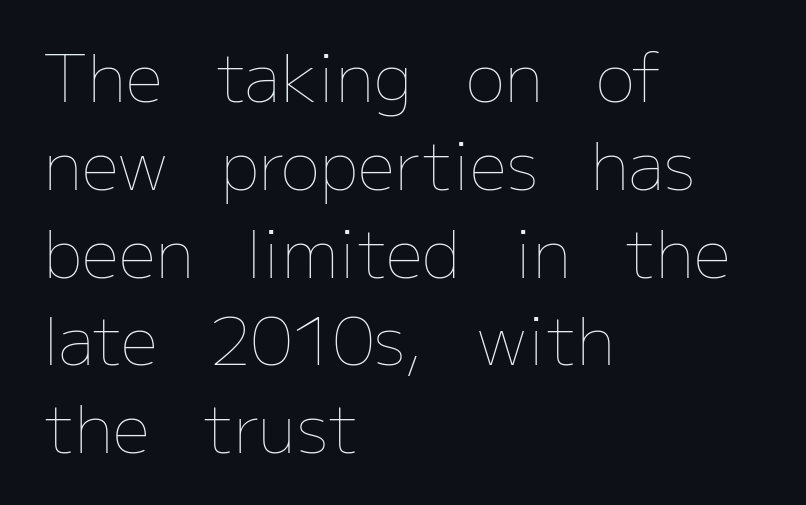
The image shows 66 px thin type, upright; set left-aligned, normal line spacing (1.33x), normal letter spacing, not underlined; low stroke contrast and a medium x-height.
